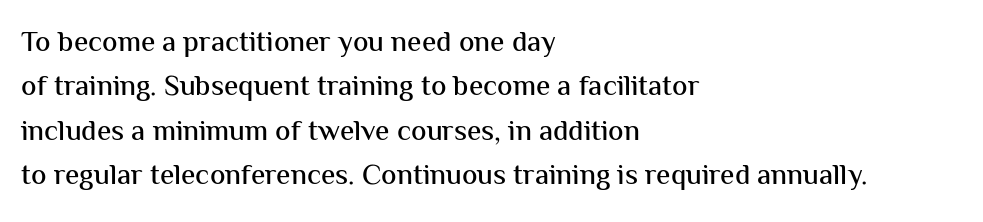
If you drew a ruler down the left edge, every line would touch it. A typesetter would mark this as roman, not italic. Typographically, this falls in the sans-serif category. Descenders are the only things crossing below the line.
